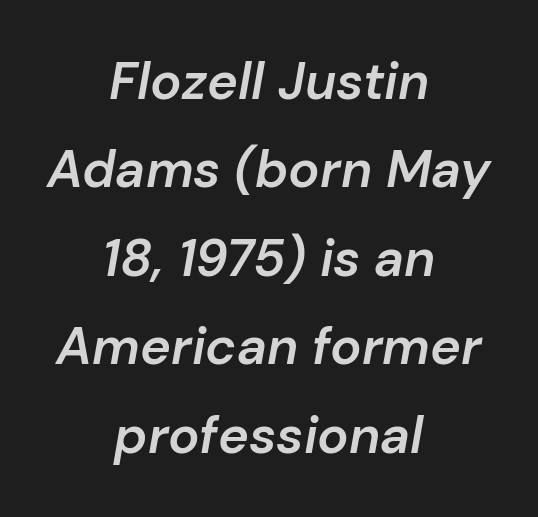
Q: Is the text bold? A: Semi-bold.
Q: Is the text italic (slanted)? A: Yes, it leans right by about 10 degrees.
Q: Is the text underlined? A: No.
Q: How is the paragraph aligned? A: Centered.
Q: Is the spacing between letters normal or unusually wide? A: Normal.
Q: Is the spacing between lines tight, normal or loose? A: Normal.
Q: Width (condensed, normal, or wide)? A: Normal.
Q: Stroke contrast? A: Low.
Q: x-height? A: Medium.
Q: Monospaced? A: No.
